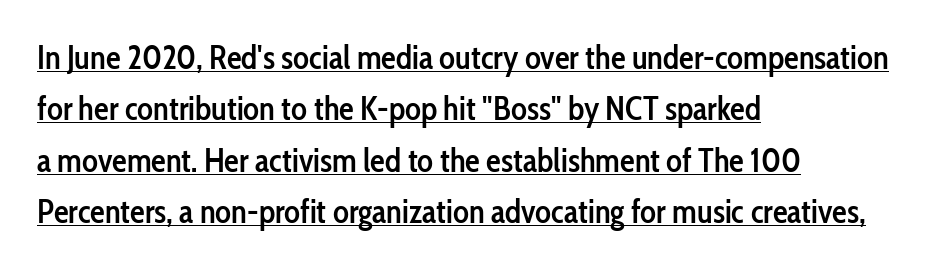
The lines in this sample share a left origin and differ only in where they stop. Posture: vertical. The rendering uses a semibold face; strokes are thickened but not to full bold. Proportional: the letters do not fall into vertical columns.
